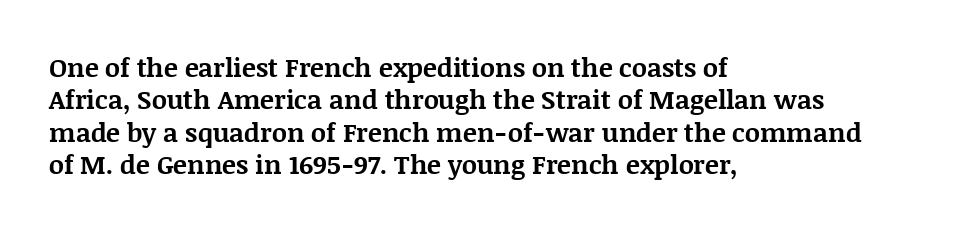
Interline gaps are of average width in this sample. Words float on clear page, feet unadorned. Weight check: bold — yes, fully. These lines were composed using upright roman letters.
